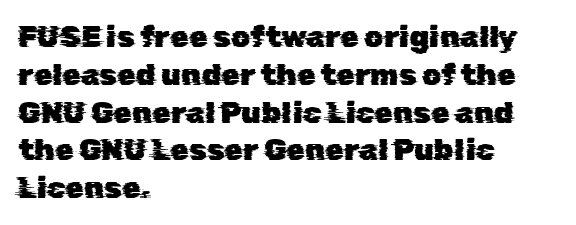
{"serif": "no", "width": "normal", "stroke_contrast": "low", "x_height": "medium", "monospaced": "no", "underline": "no", "align": "left", "line_spacing": "normal", "line_spacing_ratio": 1.26, "letter_spacing": "normal", "letter_spacing_em": 0.0, "glyph_px": 30}
